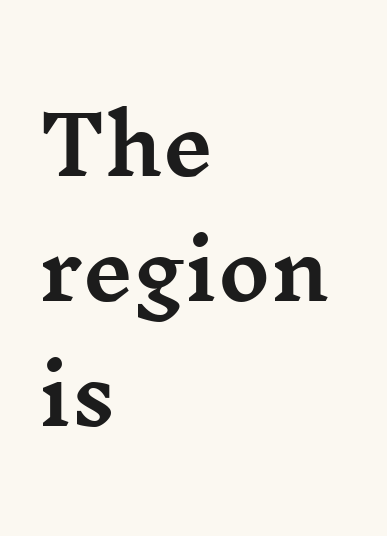
{"serif": "yes", "italic": "no", "width": "wide", "stroke_contrast": "medium", "x_height": "medium", "monospaced": "no", "underline": "no", "align": "left", "line_spacing": "normal", "line_spacing_ratio": 1.56, "letter_spacing": "normal", "letter_spacing_em": 0.0, "glyph_px": 80}
